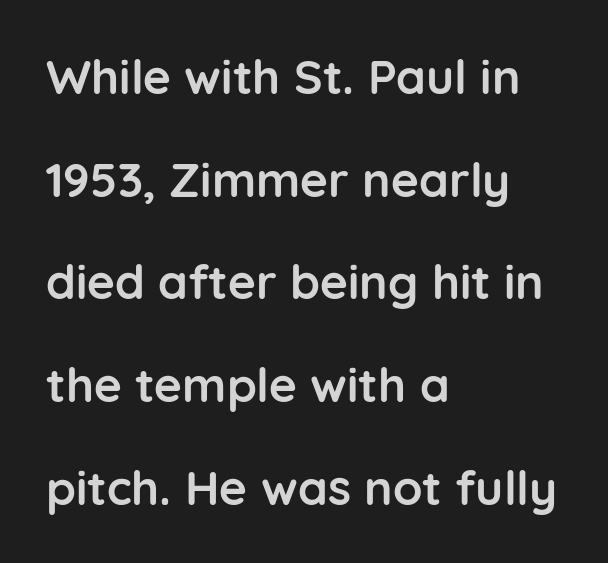
In terms of letterspacing, this is plain default setting. Font category for this specimen: sans-serif. Caption: bold face, heavy strokes. Clear beneath every line of the passage. Character widths vary here, with narrow letters taking less room than wide ones.
